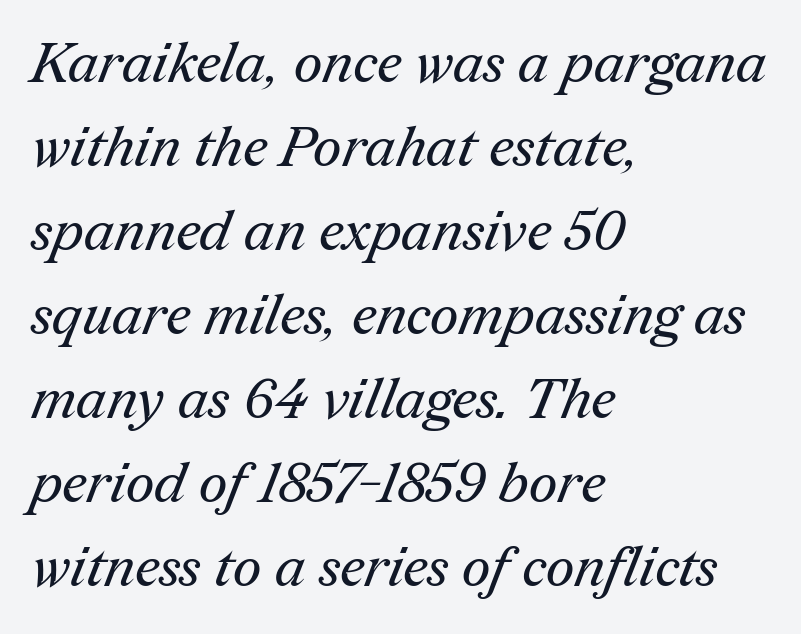
The baseline area is clear. Students, observe: this is what conventionally led text looks like. Stroke terminals: seriffed. Horizontally, the lines are justified to the leading edge only.
